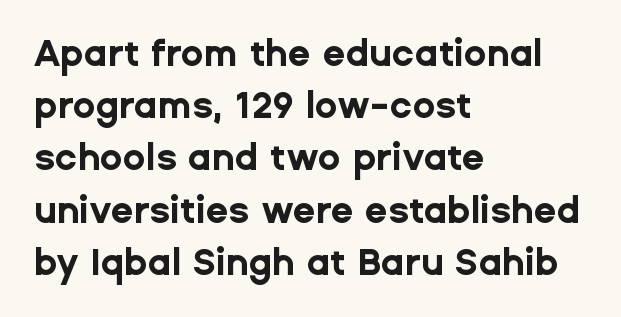
The image shows 37 px bold sans-serif type, upright; set left-aligned, normal line spacing (1.41x), normal letter spacing, not underlined; low stroke contrast and a medium x-height.
